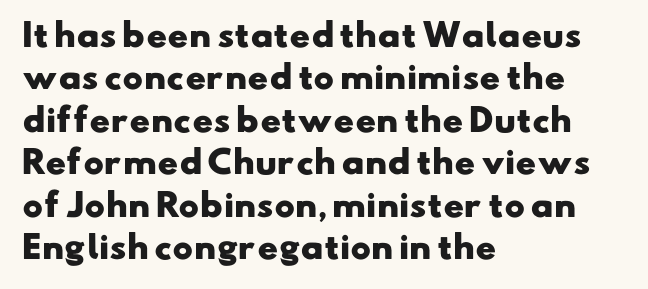
The image shows 31 px heavy, wide sans-serif type; set left-aligned, normal line spacing (1.37x), normal letter spacing, not underlined; low stroke contrast and a small x-height.
